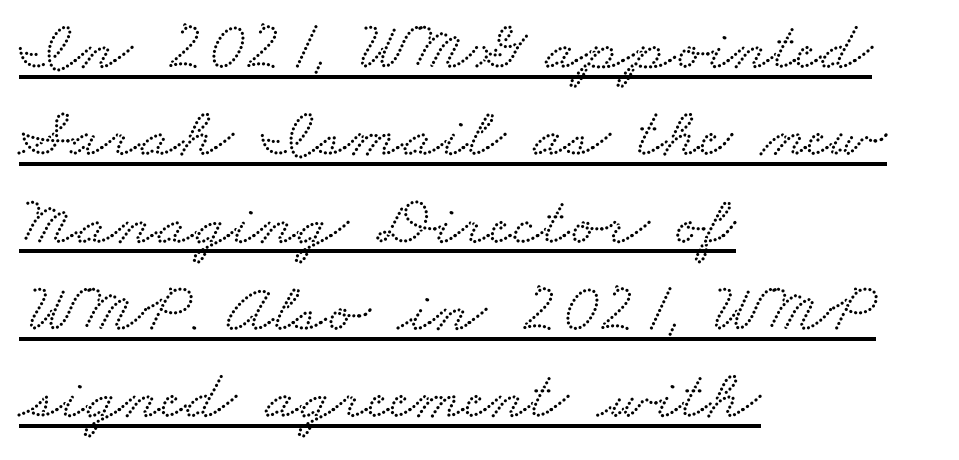
{"width": "wide", "stroke_contrast": "low", "x_height": "small", "monospaced": "no", "underline": "yes", "align": "left", "line_spacing_ratio": 1.23, "letter_spacing": "normal", "letter_spacing_em": 0.0, "glyph_px": 71}
